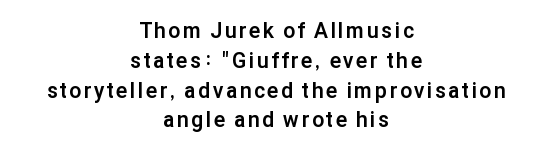
Summary of vertical rhythm: regular, with standard interline spacing. This sample uses an upright cut, with every glyph sitting square on the baseline. As a designer I'd log this as weight 700, bold. Underlining? Definitely not there.
